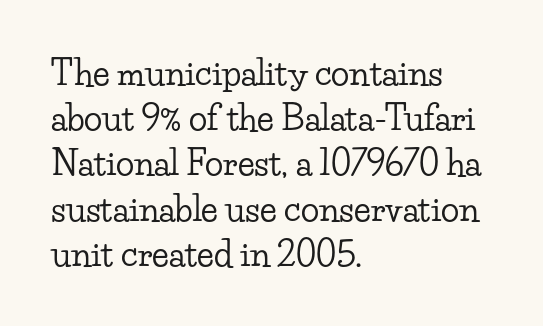
{"serif": "yes", "italic": "no", "width": "wide", "stroke_contrast": "low", "x_height": "small", "monospaced": "no", "underline": "no", "align": "left", "line_spacing": "normal", "line_spacing_ratio": 1.33, "letter_spacing": "normal", "letter_spacing_em": 0.0, "glyph_px": 34}
